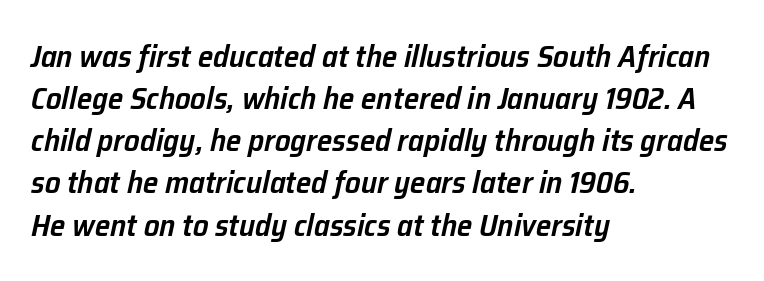
The image shows 31 px semibold type, italic (leaning right); set left-aligned, normal line spacing (1.36x), normal letter spacing, not underlined; low stroke contrast and a medium x-height.
